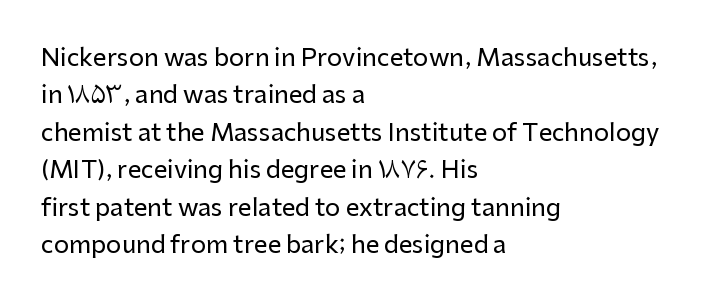
{"italic": "no", "underline": "no", "align": "left", "line_spacing": "normal", "line_spacing_ratio": 1.56, "letter_spacing": "normal", "letter_spacing_em": 0.0, "glyph_px": 24}
